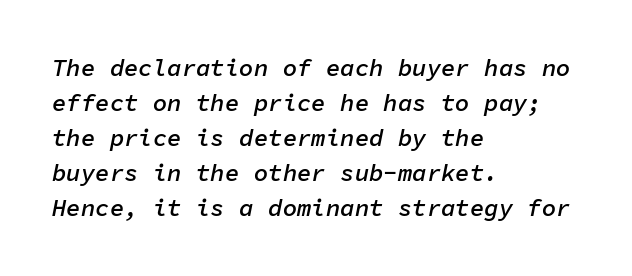
The image shows 24 px text type, italic (leaning right); set left-aligned, normal line spacing (1.46x), normal letter spacing, not underlined.
